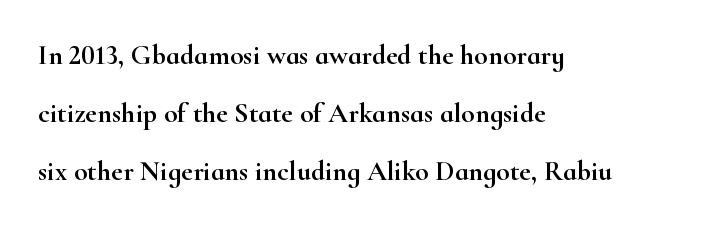
Q: Is the text italic (slanted)? A: No, it is upright.
Q: Is the typeface a serif or a sans-serif typeface? A: Serif.
Q: Is the text underlined? A: No.
Q: How is the paragraph aligned? A: Left-aligned.
Q: Is the spacing between letters normal or unusually wide? A: Normal.
Q: Is the spacing between lines tight, normal or loose? A: Loose.
Q: Width (condensed, normal, or wide)? A: Wide.
Q: Stroke contrast? A: High.
Q: x-height? A: Small.
Q: Monospaced? A: No.
